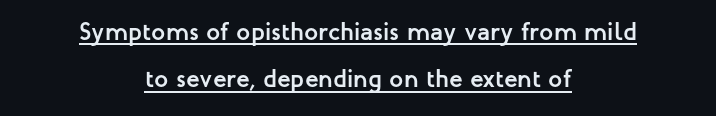
The image shows 25 px bold type, upright; set centered, line spacing 1.89x, normal letter spacing, underlined.
